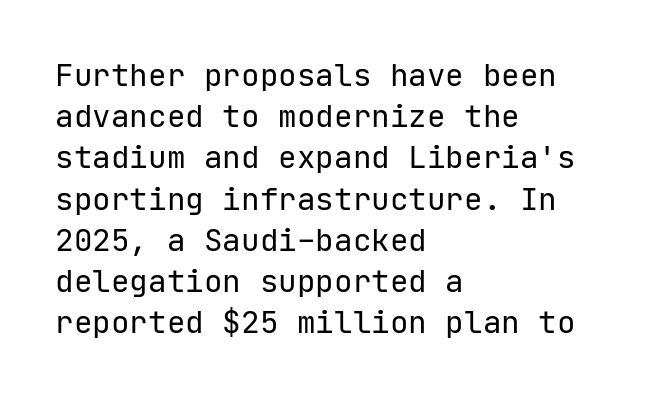
Is this a fixed-width face? Yes — each glyph sits in an identical cell. Reading down the column, the eye jumps a familiar distance to each next line. Examine the stroke ends and you'll find no serifs. The lines in this sample share a left origin and differ only in where they stop.
